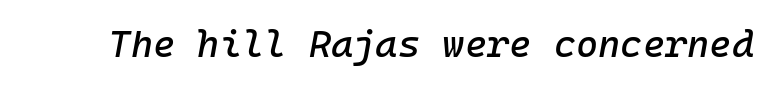
{"italic": "yes", "lean": "right", "slant_degrees": 10, "width": "normal", "stroke_contrast": "low", "x_height": "medium", "monospaced": "yes", "underline": "no", "letter_spacing": "normal", "letter_spacing_em": 0.0, "glyph_px": 38}
